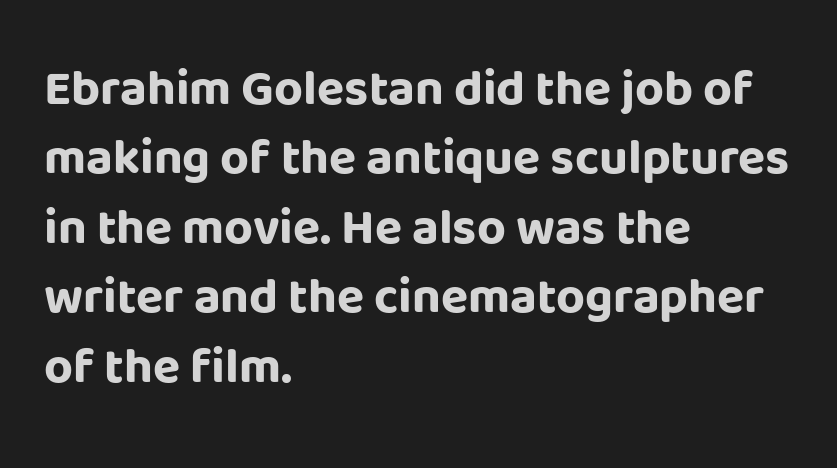
The typography opts for an upright posture over an oblique one. Does the copy run flush right? No — it runs flush left. The text was rendered using a sans face with plain stroke endings. Letters rest on an invisible, unmarked baseline.
